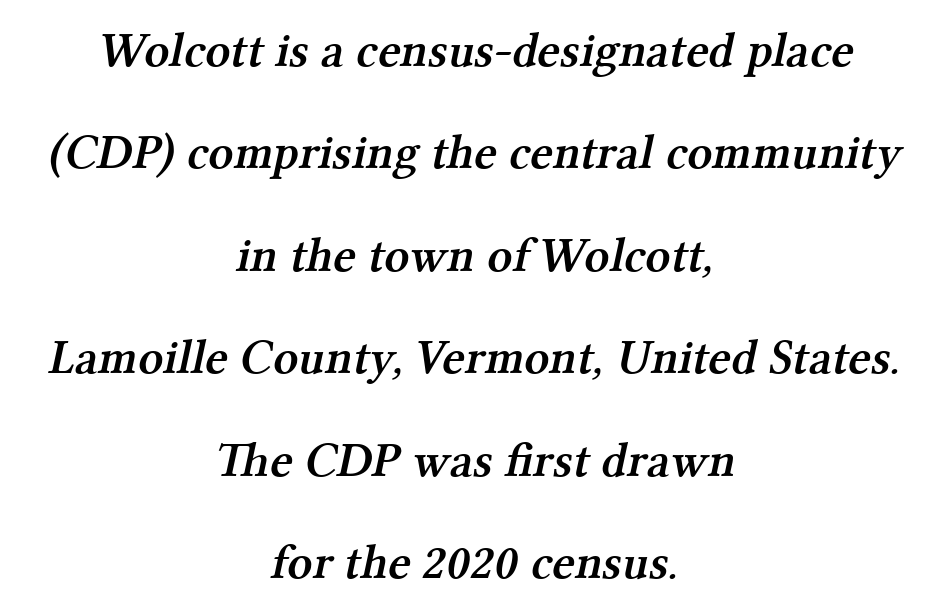
The image shows 49 px semibold serif type; set centered, loose line spacing (2.09x), normal letter spacing, not underlined; medium stroke contrast and a medium x-height.
